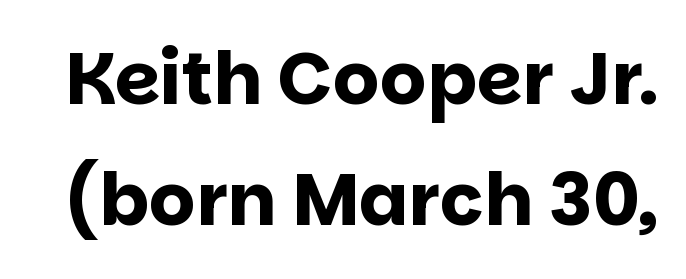
{"serif": "no", "italic": "no", "bold": "yes", "weight": "bold", "width": "normal", "stroke_contrast": "low", "x_height": "large", "monospaced": "no", "underline": "no", "line_spacing": "normal", "line_spacing_ratio": 1.66, "letter_spacing": "normal", "letter_spacing_em": 0.0, "glyph_px": 73}
